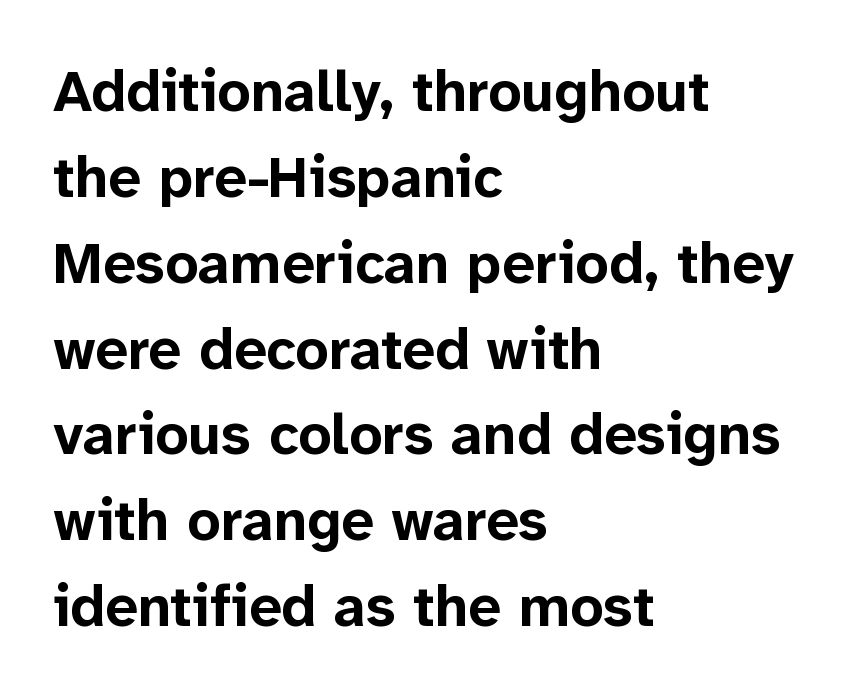
{"serif": "no", "italic": "no", "bold": "yes", "weight": "bold", "width": "normal", "stroke_contrast": "low", "x_height": "medium", "monospaced": "no", "underline": "no", "align": "left", "line_spacing": "normal", "line_spacing_ratio": 1.48, "letter_spacing": "normal", "letter_spacing_em": 0.0, "glyph_px": 58}
